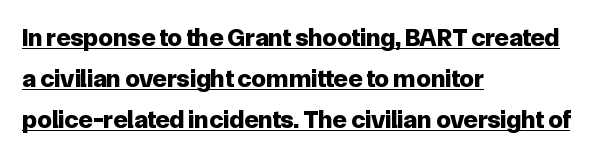
The image shows 26 px bold type, upright; set left-aligned, normal line spacing (1.57x), normal letter spacing, underlined.
